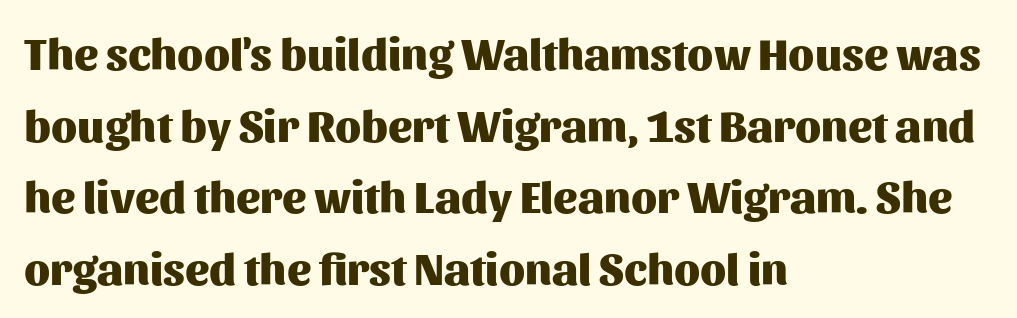
The image shows 45 px heavy sans-serif type, upright; set left-aligned, normal line spacing (1.59x), normal letter spacing, not underlined; medium stroke contrast and a medium x-height.
